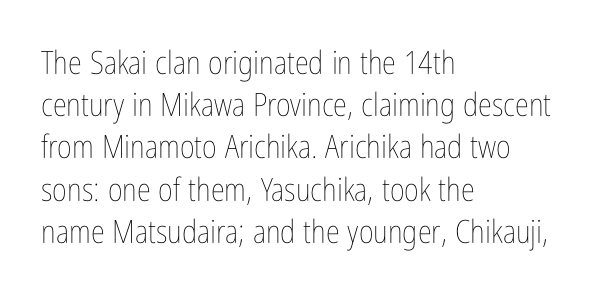
Q: Is the text bold? A: No.
Q: Is the text italic (slanted)? A: No, it is upright.
Q: Is the text underlined? A: No.
Q: How is the paragraph aligned? A: Left-aligned.
Q: Is the spacing between letters normal or unusually wide? A: Normal.
Q: Is the spacing between lines tight, normal or loose? A: Normal.
Q: Width (condensed, normal, or wide)? A: Condensed.
Q: Stroke contrast? A: Low.
Q: x-height? A: Medium.
Q: Monospaced? A: No.
